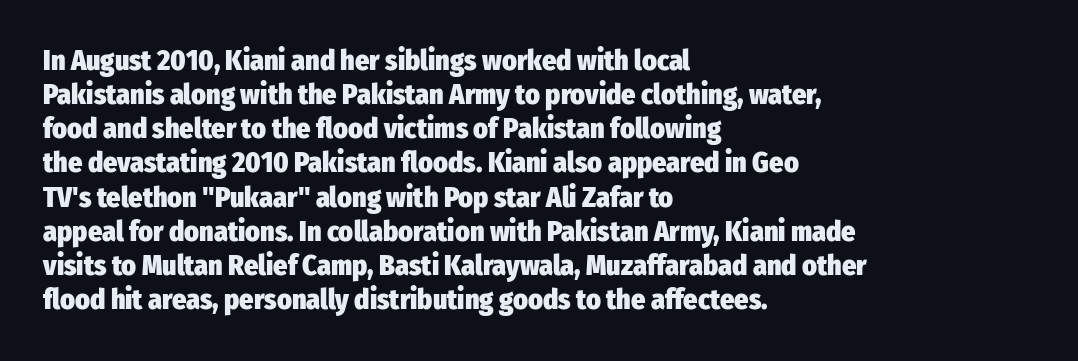
{"serif": "no", "italic": "no", "bold": "yes", "weight": "heavy", "width": "condensed", "stroke_contrast": "low", "x_height": "medium", "monospaced": "no", "underline": "no", "align": "left", "line_spacing_ratio": 1.22, "letter_spacing": "normal", "letter_spacing_em": 0.0, "glyph_px": 28}
